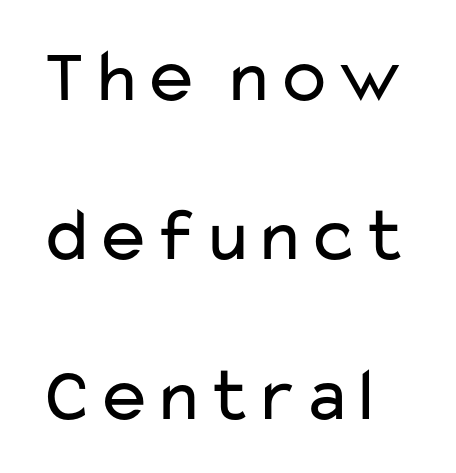
Weight class: somewhere from thin through regular. Vertically, the passage feels expansive, rows floating well apart. The face used here is proportionally spaced, like ordinary book or web type. When letters stand straight like this, we call the style roman or upright. A bare baseline throughout the passage. Serif or sans? Sans — the stroke terminals are bare.
